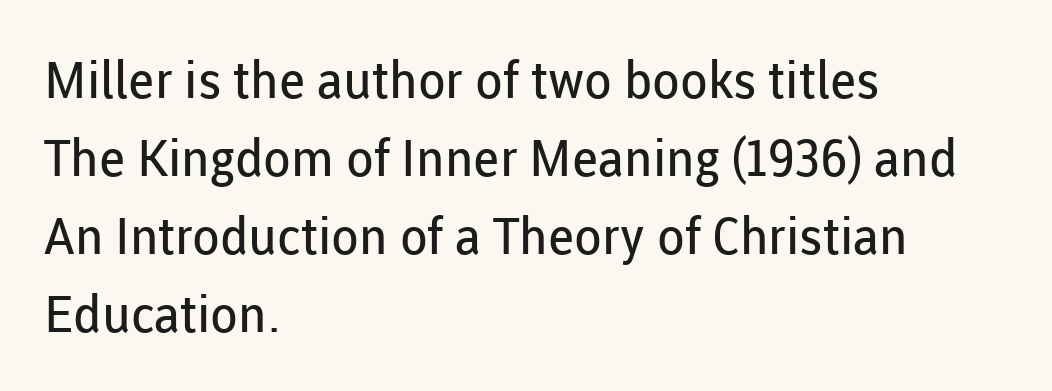
Stems and bowls with no extra thickness — not bold. Underline: absent. Where is the straight margin? On the left. The text was rendered using a sans face with plain stroke endings. Upright lettering throughout.
